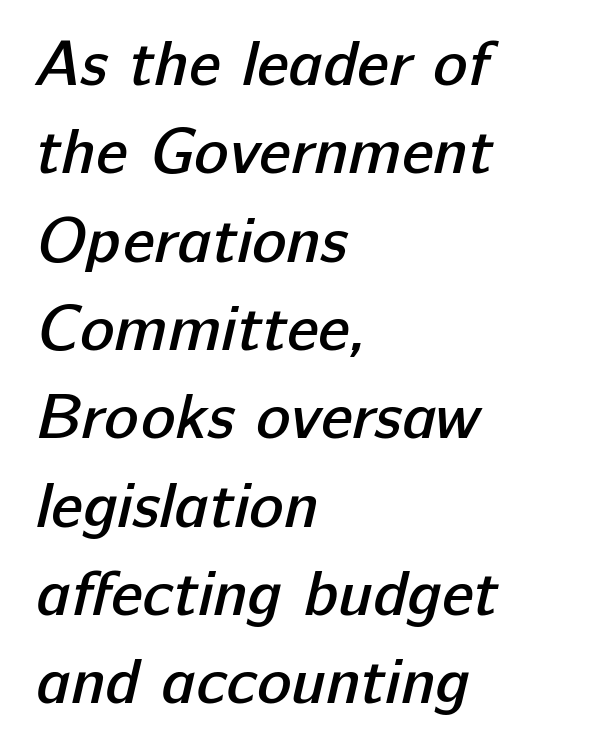
Q: Is the text bold? A: Semi-bold.
Q: Is the typeface a serif or a sans-serif typeface? A: Sans-serif.
Q: Is the text underlined? A: No.
Q: How is the paragraph aligned? A: Left-aligned.
Q: Is the spacing between letters normal or unusually wide? A: Normal.
Q: Is the spacing between lines tight, normal or loose? A: Normal.
Q: Width (condensed, normal, or wide)? A: Normal.
Q: Stroke contrast? A: Low.
Q: x-height? A: Medium.
Q: Monospaced? A: No.
